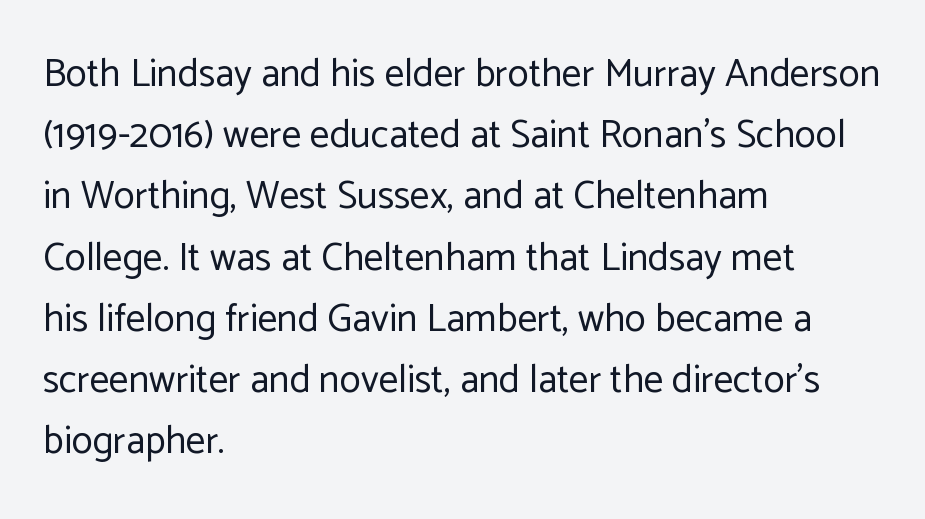
Q: Is the text bold? A: No.
Q: Is the text italic (slanted)? A: No, it is upright.
Q: Is the typeface a serif or a sans-serif typeface? A: Sans-serif.
Q: Is the text underlined? A: No.
Q: How is the paragraph aligned? A: Left-aligned.
Q: Is the spacing between letters normal or unusually wide? A: Normal.
Q: Is the spacing between lines tight, normal or loose? A: Normal.
Q: Width (condensed, normal, or wide)? A: Normal.
Q: Stroke contrast? A: Low.
Q: x-height? A: Medium.
Q: Monospaced? A: No.
